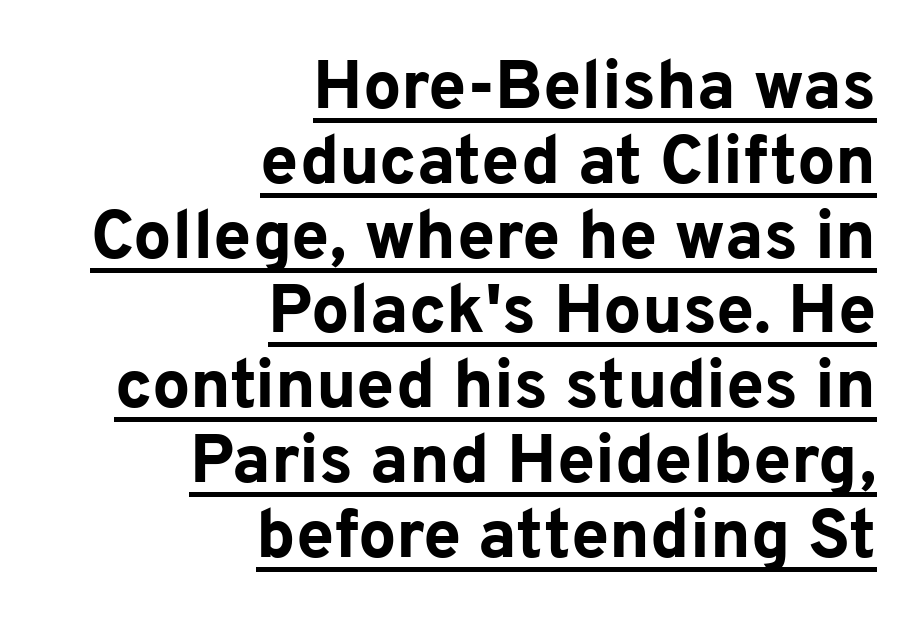
The image shows 68 px bold sans-serif type, upright; set right-aligned, tight line spacing (1.1x), normal letter spacing, underlined; low stroke contrast and a medium x-height.
